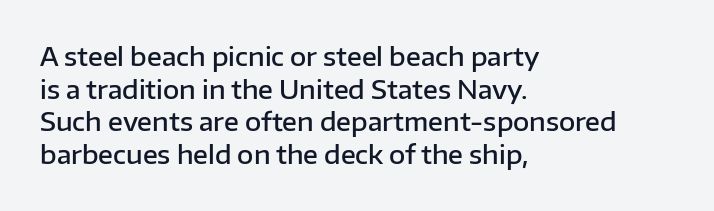
Short and long lines alike share a common starting point at left. Notice how the stems are strictly vertical — no italics here. Default kerning and tracking; the words read as compact shapes. Typesetter's note: demi weight, one step under bold.
